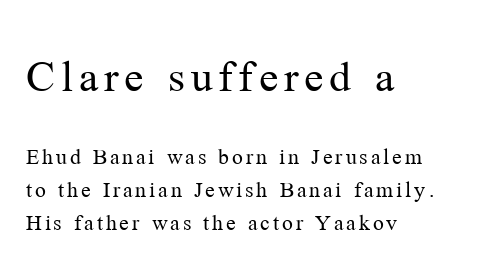
{"serif": "yes", "italic": "no", "bold": "no", "weight": "regular", "width": "normal", "stroke_contrast": "medium", "x_height": "medium", "monospaced": "no", "underline": "no", "align": "left", "line_spacing": "normal", "line_spacing_ratio": 1.38, "larger_block": "first", "size_ratio": 2.0, "glyph_px": 48}
